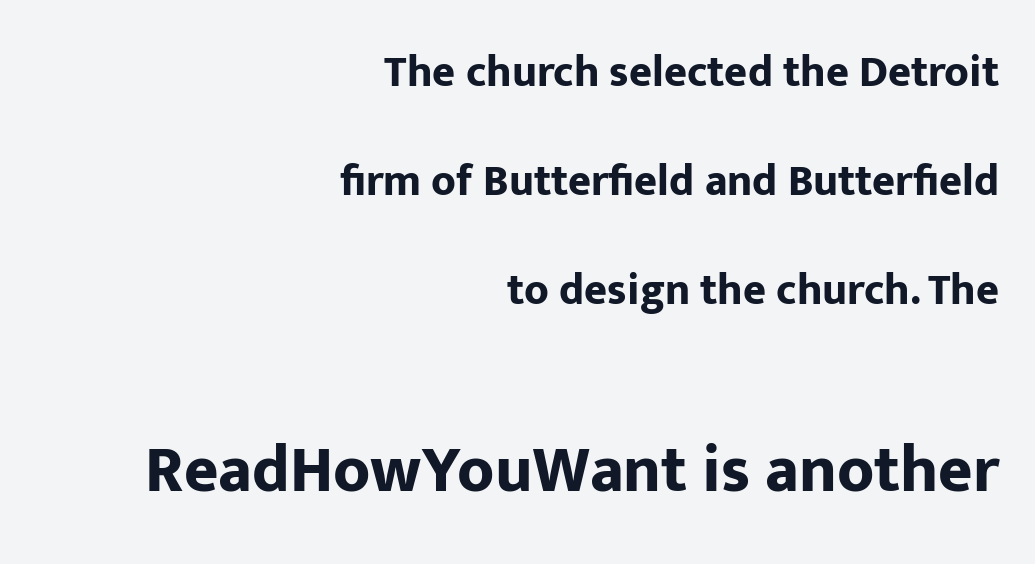
The image shows 66 px bold sans-serif type, upright; set right-aligned, loose line spacing (2.48x), normal letter spacing, not underlined; the second (bottom) block is 1.5x larger; low stroke contrast and a medium x-height.
